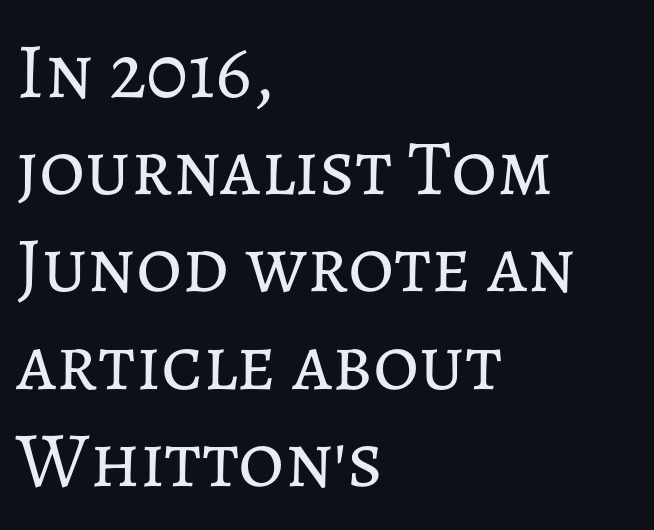
{"italic": "no", "bold": "no", "weight": "regular", "width": "normal", "stroke_contrast": "low", "x_height": "medium", "monospaced": "no", "underline": "no", "align": "left", "line_spacing_ratio": 1.23, "letter_spacing": "normal", "letter_spacing_em": 0.0, "glyph_px": 79}
